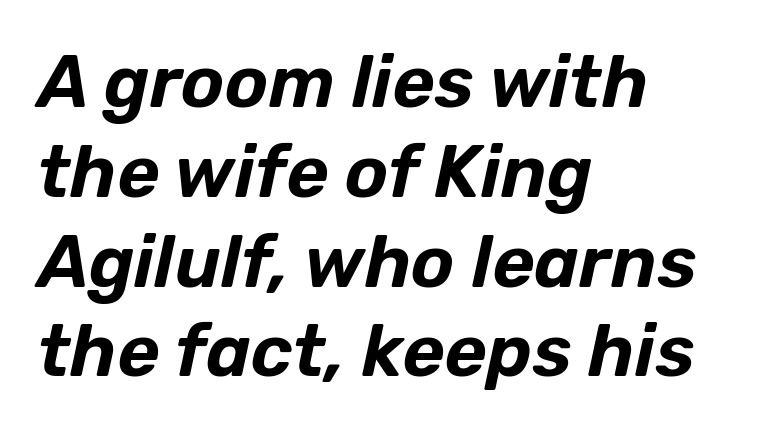
Q: Is the text italic (slanted)? A: Yes, it leans right by about 12 degrees.
Q: Is the text underlined? A: No.
Q: How is the paragraph aligned? A: Left-aligned.
Q: Is the spacing between letters normal or unusually wide? A: Normal.
Q: Width (condensed, normal, or wide)? A: Normal.
Q: Stroke contrast? A: Low.
Q: x-height? A: Medium.
Q: Monospaced? A: No.
